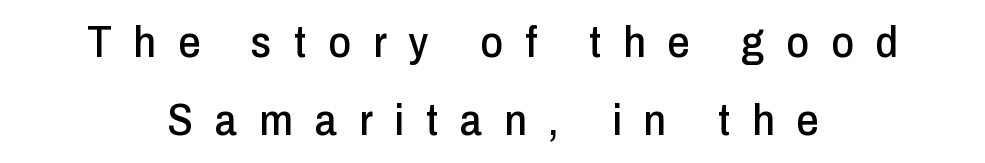
Q: Is the text italic (slanted)? A: No, it is upright.
Q: Is the typeface a serif or a sans-serif typeface? A: Sans-serif.
Q: Is the text underlined? A: No.
Q: How is the paragraph aligned? A: Centered.
Q: Is the spacing between letters normal or unusually wide? A: Unusually wide.
Q: Width (condensed, normal, or wide)? A: Condensed.
Q: Stroke contrast? A: Low.
Q: x-height? A: Medium.
Q: Monospaced? A: No.
